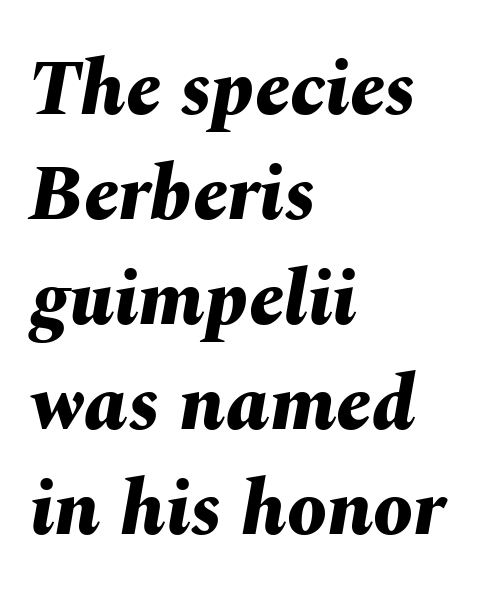
The image shows 79 px bold type, italic (leaning right); set left-aligned, normal line spacing (1.33x), normal letter spacing, not underlined; medium stroke contrast and a medium x-height.
